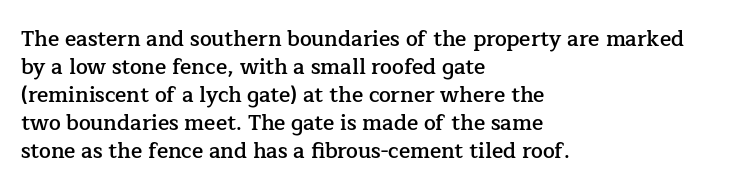
This is moderately heavy type, rendered in semibold. The baseline area is clear. The horizontal fit of the characters is conventional and even. Layout note: lines flush left.
